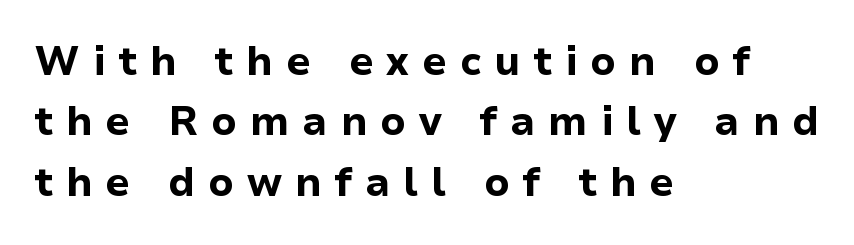
{"serif": "no", "italic": "no", "bold": "yes", "weight": "bold", "width": "normal", "stroke_contrast": "low", "x_height": "medium", "monospaced": "no", "underline": "no", "align": "left", "line_spacing": "normal", "line_spacing_ratio": 1.51, "letter_spacing": "wide", "letter_spacing_em": 0.32, "glyph_px": 40}
